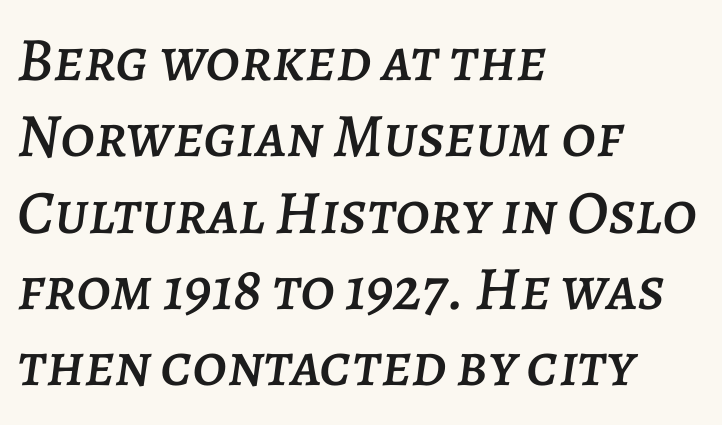
{"italic": "yes", "lean": "right", "slant_degrees": 7, "width": "normal", "stroke_contrast": "low", "x_height": "large", "monospaced": "no", "underline": "no", "align": "left", "line_spacing_ratio": 1.23, "letter_spacing": "normal", "letter_spacing_em": 0.0, "glyph_px": 62}
